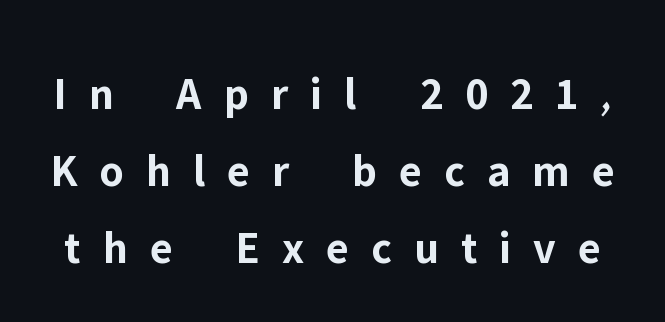
{"serif": "no", "italic": "no", "bold": "yes", "weight": "bold", "width": "normal", "stroke_contrast": "low", "x_height": "medium", "monospaced": "no", "underline": "no", "line_spacing": "normal", "line_spacing_ratio": 1.67, "letter_spacing": "wide", "letter_spacing_em": 0.48, "glyph_px": 46}
